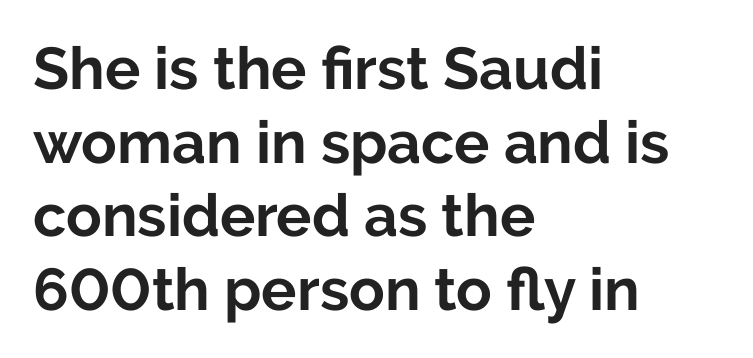
{"serif": "no", "italic": "no", "bold": "yes", "weight": "bold", "width": "normal", "stroke_contrast": "low", "x_height": "medium", "monospaced": "no", "underline": "no", "align": "left", "line_spacing": "normal", "line_spacing_ratio": 1.25, "letter_spacing": "normal", "letter_spacing_em": 0.0, "glyph_px": 59}
